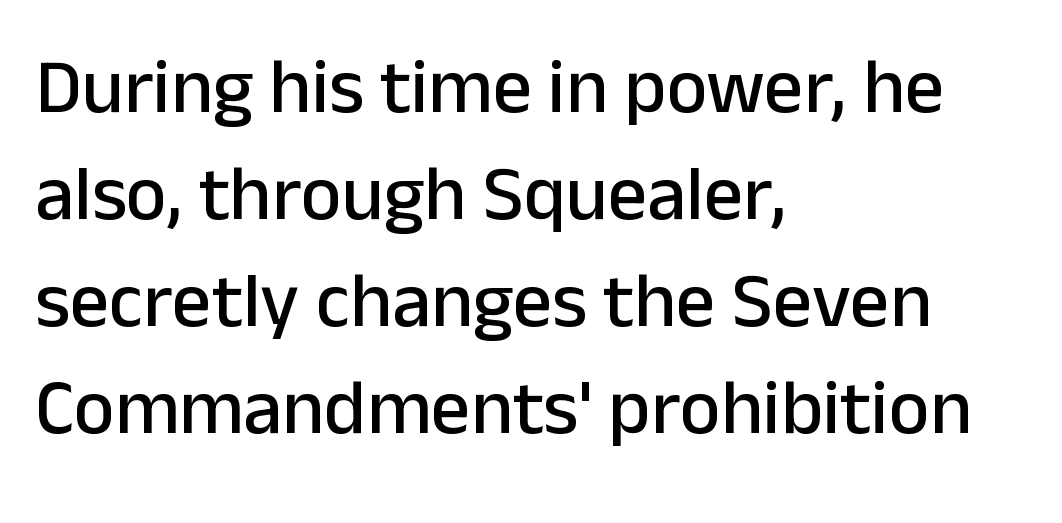
The image shows 78 px sans-serif type, upright; set left-aligned, normal line spacing (1.37x), normal letter spacing, not underlined; low stroke contrast and a medium x-height.
